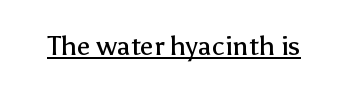
Vertical stems look standard width or narrower in stroke. This sample carries an underscore along the baseline area. Notice how the stems are strictly vertical — no italics here. Spacing between characters is what you'd get straight out of the box.
